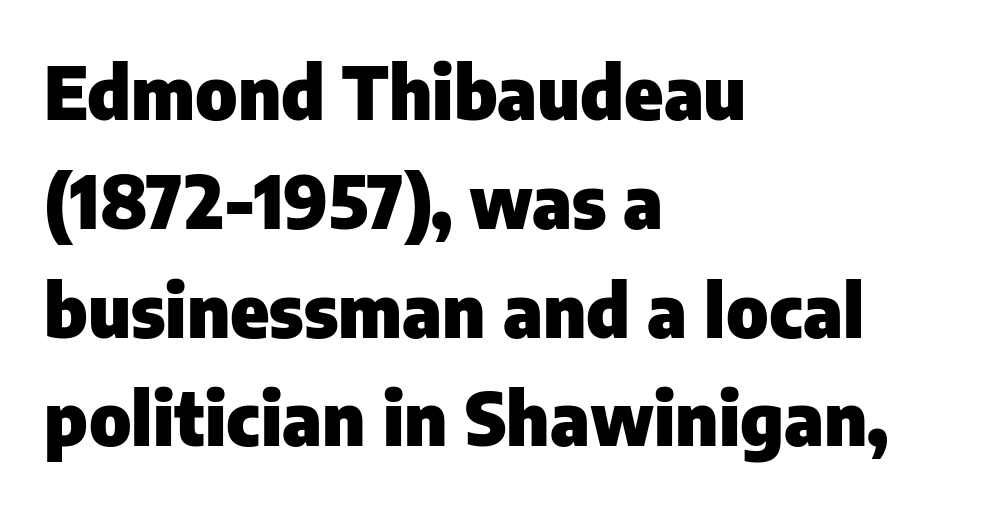
The image shows 73 px heavy sans-serif type, upright; set left-aligned, normal line spacing (1.49x), normal letter spacing, not underlined; low stroke contrast and a medium x-height.
